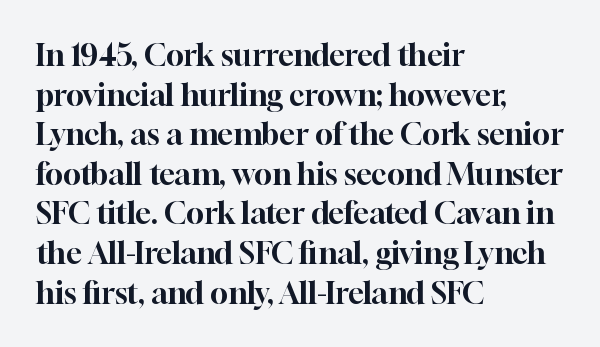
Q: Is the text italic (slanted)? A: No, it is upright.
Q: Is the typeface a serif or a sans-serif typeface? A: Serif.
Q: Is the text underlined? A: No.
Q: How is the paragraph aligned? A: Left-aligned.
Q: Is the spacing between letters normal or unusually wide? A: Normal.
Q: Is the spacing between lines tight, normal or loose? A: Normal.
Q: Width (condensed, normal, or wide)? A: Normal.
Q: Stroke contrast? A: High.
Q: x-height? A: Medium.
Q: Monospaced? A: No.
